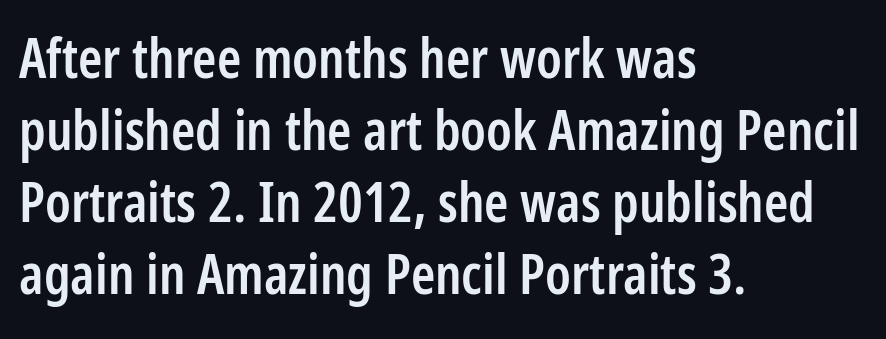
{"serif": "no", "italic": "no", "bold": "semi", "weight": "semibold", "width": "condensed", "stroke_contrast": "low", "x_height": "medium", "monospaced": "no", "underline": "no", "align": "left", "line_spacing": "normal", "line_spacing_ratio": 1.31, "letter_spacing": "normal", "letter_spacing_em": 0.0, "glyph_px": 55}
